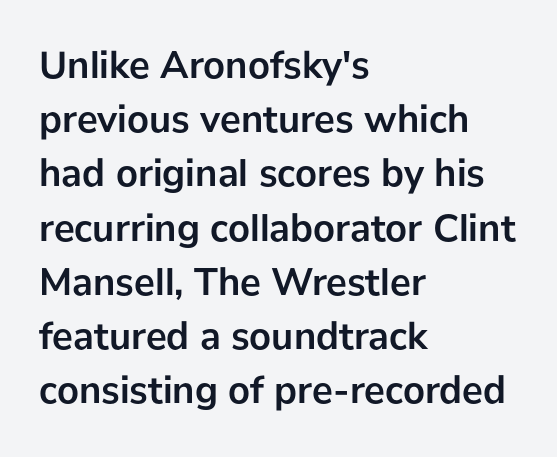
{"serif": "no", "italic": "no", "bold": "yes", "weight": "semibold", "width": "normal", "stroke_contrast": "low", "x_height": "medium", "monospaced": "no", "underline": "no", "align": "left", "line_spacing": "normal", "line_spacing_ratio": 1.39, "letter_spacing": "normal", "letter_spacing_em": 0.0, "glyph_px": 39}
